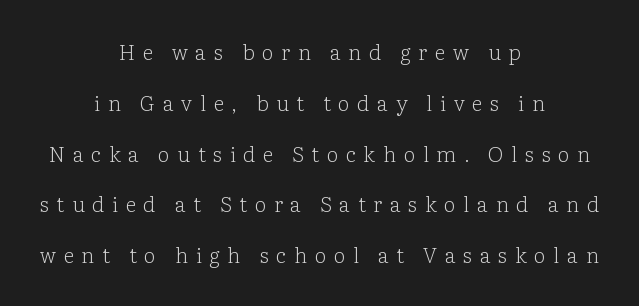
{"italic": "no", "bold": "no", "underline": "no", "align": "center", "line_spacing": "loose", "line_spacing_ratio": 2.42, "letter_spacing": "wide", "letter_spacing_em": 0.36, "glyph_px": 21}
